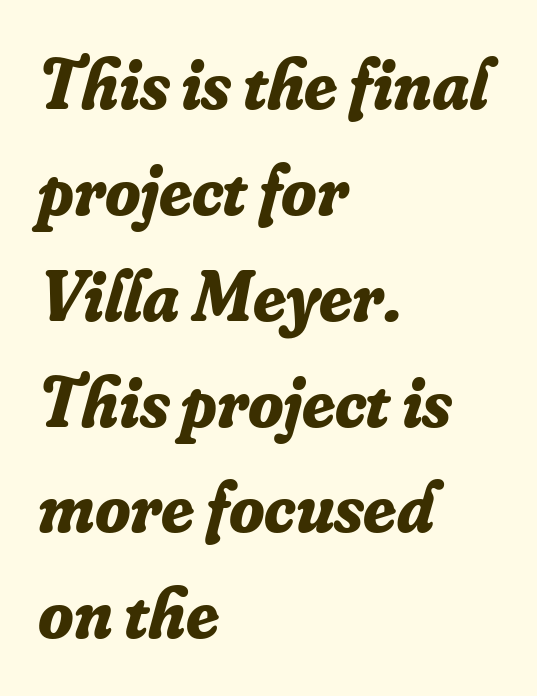
{"serif": "yes", "italic": "yes", "lean": "right", "slant_degrees": 16, "bold": "yes", "weight": "bold", "width": "normal", "stroke_contrast": "low", "x_height": "small", "monospaced": "no", "underline": "no", "align": "left", "line_spacing": "normal", "line_spacing_ratio": 1.47, "letter_spacing": "normal", "letter_spacing_em": 0.0, "glyph_px": 72}
